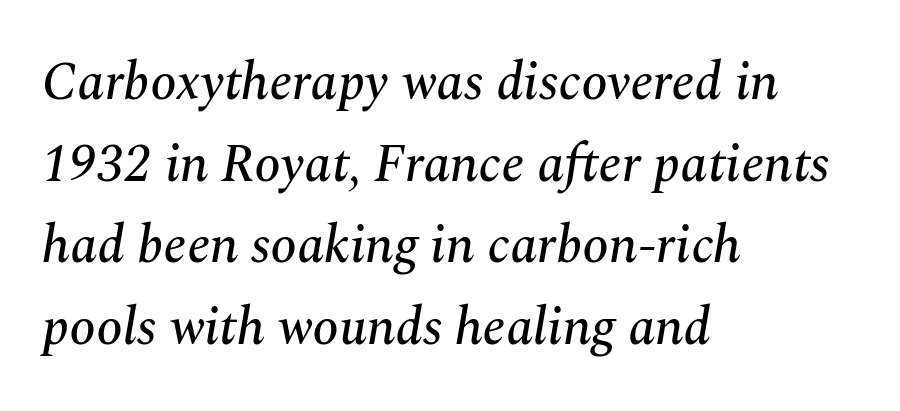
Observe the ordinary spacing: letters are neighbours, not strangers. The type family on display is of the serif kind. Is the block centered? No — it sits flush against the left margin. The rendering uses a moderate line-height, typical for paragraphs.
